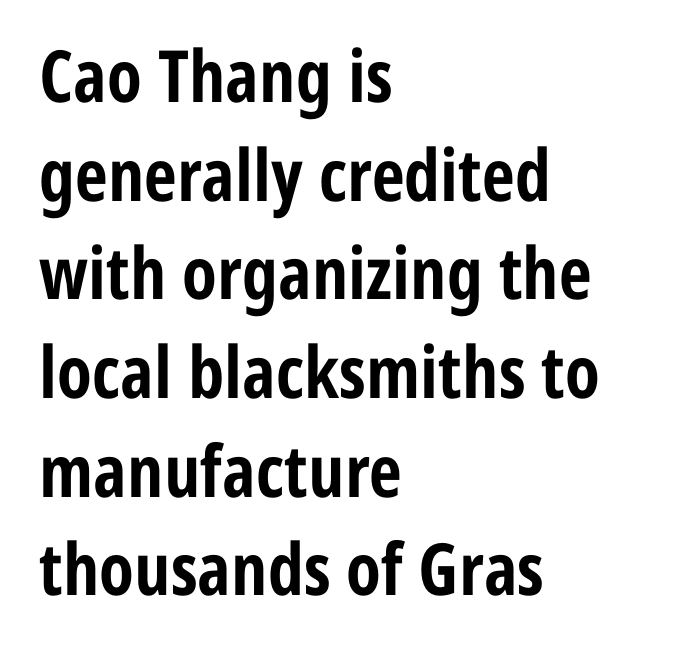
The image shows 72 px bold, condensed sans-serif type, upright; set left-aligned, normal line spacing (1.37x), normal letter spacing, not underlined; low stroke contrast and a medium x-height.
